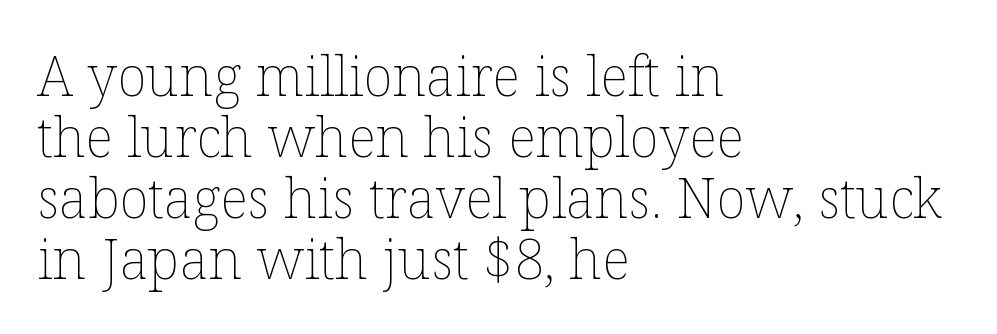
Q: Is the text bold? A: No.
Q: Is the text italic (slanted)? A: No, it is upright.
Q: Is the text underlined? A: No.
Q: How is the paragraph aligned? A: Left-aligned.
Q: Is the spacing between letters normal or unusually wide? A: Normal.
Q: Is the spacing between lines tight, normal or loose? A: Tight.
Q: Width (condensed, normal, or wide)? A: Normal.
Q: Stroke contrast? A: Low.
Q: x-height? A: Medium.
Q: Monospaced? A: No.
